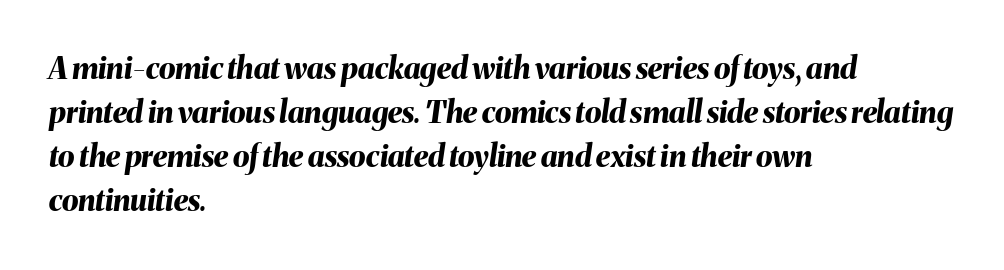
The image shows 30 px bold type, italic (leaning right); set left-aligned, normal line spacing (1.47x), normal letter spacing, not underlined; medium stroke contrast and a medium x-height.
